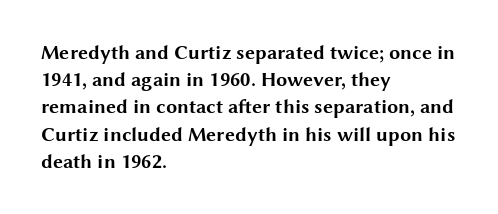
{"italic": "no", "bold": "yes", "underline": "no", "align": "left", "line_spacing": "normal", "line_spacing_ratio": 1.36, "letter_spacing": "normal", "letter_spacing_em": 0.0, "glyph_px": 20}
